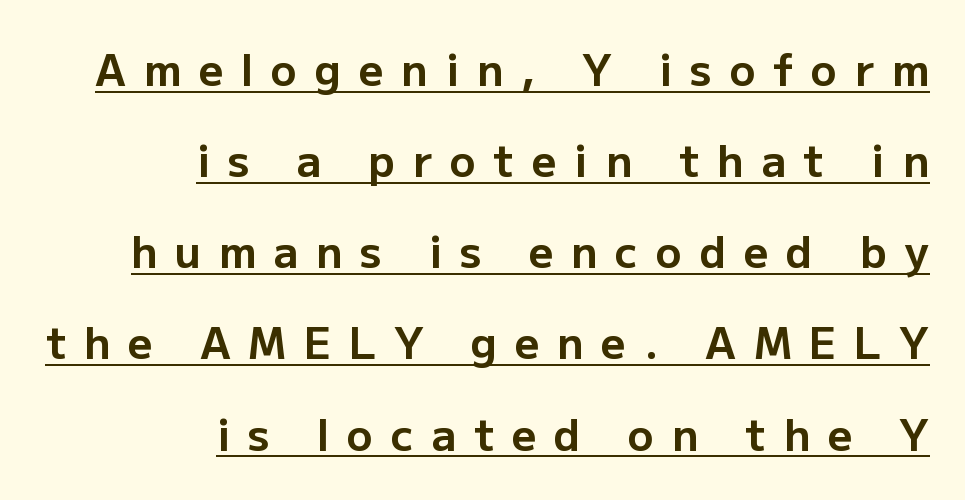
The image shows 43 px bold sans-serif type, upright; set right-aligned, loose line spacing (2.12x), unusually wide letter spacing (+0.41 em), underlined; low stroke contrast and a medium x-height.
